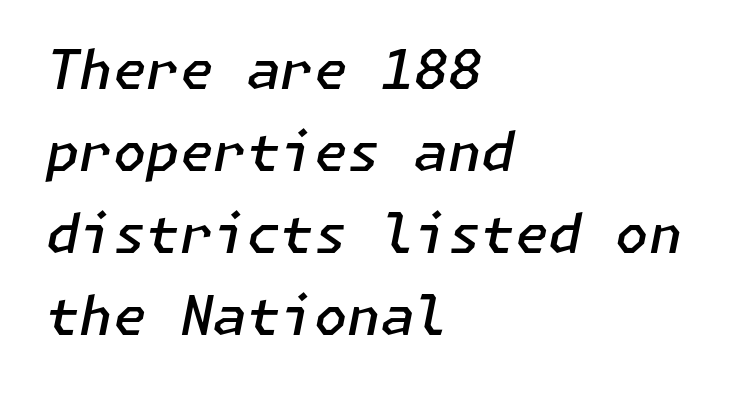
{"italic": "yes", "lean": "right", "slant_degrees": 11, "bold": "semi", "weight": "semibold", "width": "normal", "stroke_contrast": "low", "x_height": "medium", "underline": "no", "align": "left", "line_spacing": "normal", "line_spacing_ratio": 1.52, "letter_spacing": "normal", "letter_spacing_em": 0.0, "glyph_px": 54}
